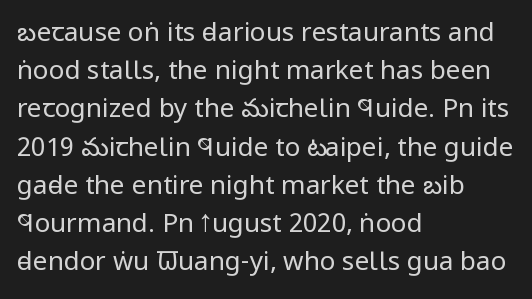
The vertical gap from one line to the next is medium. Quick note: underline off. The characters are drawn with everyday or finer stroke widths. A typesetter would mark this as roman, not italic. Caption: multi-line text, flush left, ragged right.
